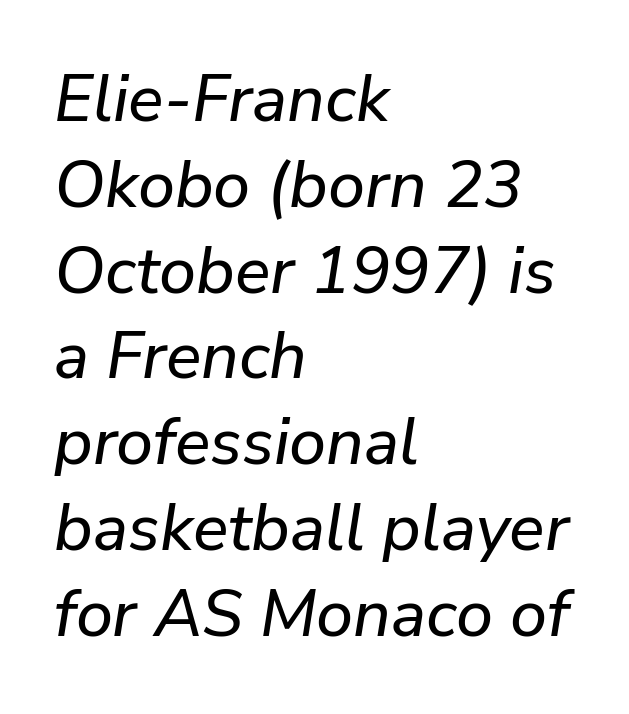
{"italic": "yes", "lean": "right", "slant_degrees": 9, "width": "normal", "stroke_contrast": "low", "x_height": "medium", "monospaced": "no", "underline": "no", "align": "left", "line_spacing": "normal", "line_spacing_ratio": 1.3, "letter_spacing": "normal", "letter_spacing_em": 0.0, "glyph_px": 66}
